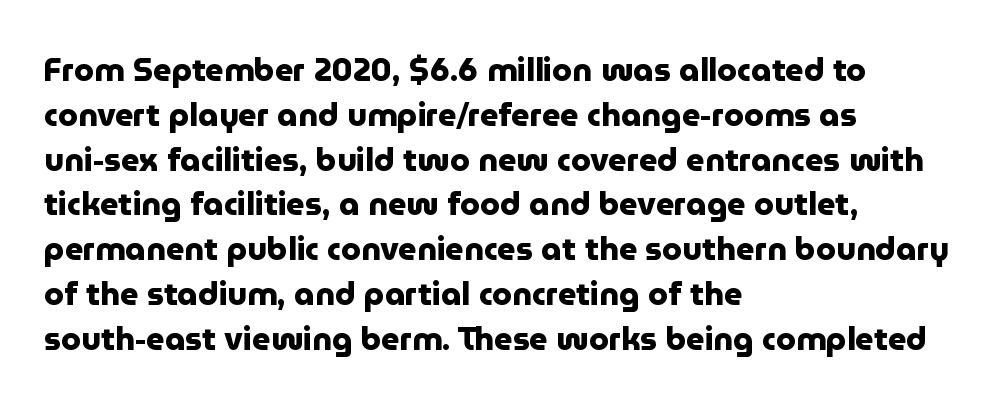
{"serif": "no", "italic": "no", "bold": "yes", "weight": "heavy", "width": "normal", "stroke_contrast": "low", "x_height": "medium", "monospaced": "no", "underline": "no", "align": "left", "line_spacing": "normal", "line_spacing_ratio": 1.4, "letter_spacing": "normal", "letter_spacing_em": 0.0, "glyph_px": 32}
